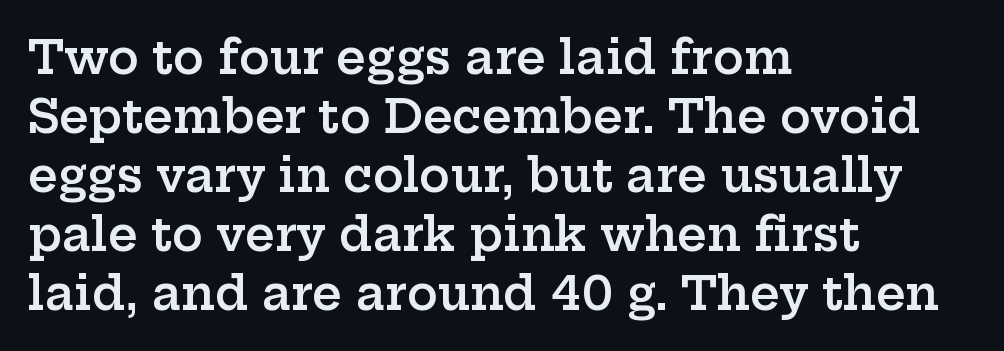
Looks like regular typesetting: each glyph gets only the width it needs. The typeface chosen for these lines features serifs. The letters stand upright; this is a roman face. The space beneath each line is pristine and unruled.
